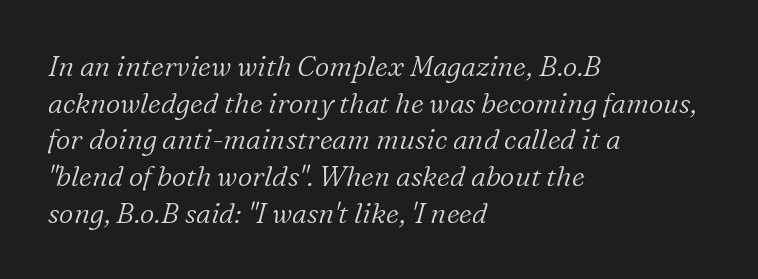
{"serif": "yes", "italic": "yes", "lean": "right", "slant_degrees": 16, "bold": "no", "weight": "light", "width": "normal", "stroke_contrast": "low", "x_height": "medium", "monospaced": "no", "underline": "no", "align": "left", "line_spacing": "normal", "line_spacing_ratio": 1.31, "letter_spacing": "normal", "letter_spacing_em": 0.0, "glyph_px": 28}
